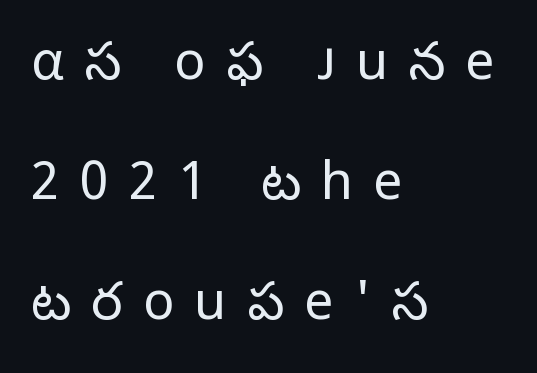
Heft: none added — not bold. A typesetter would call this proportional, since set widths differ per character. Nobody drew a line under any word here. This is sans-serif lettering, the kind often seen on screens and signage. Does the lettering tilt? It doesn't — this is upright.
